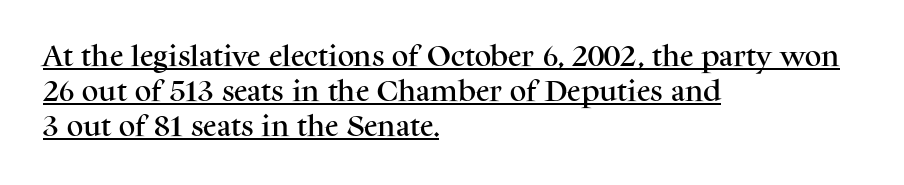
{"italic": "no", "underline": "yes", "align": "left", "line_spacing": "normal", "line_spacing_ratio": 1.52, "letter_spacing": "normal", "letter_spacing_em": 0.0, "glyph_px": 23}
